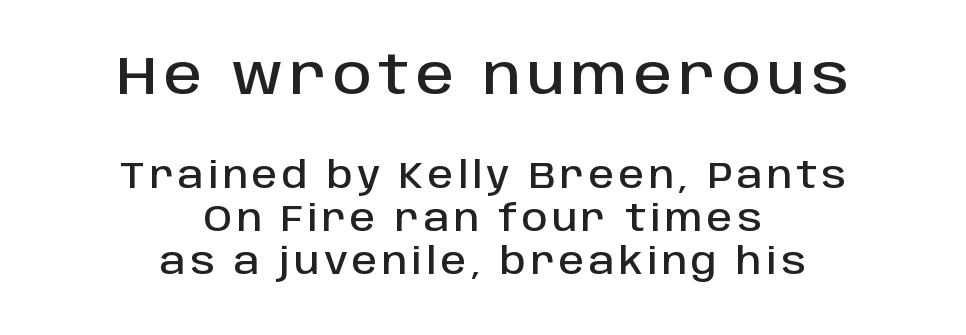
{"serif": "no", "italic": "no", "width": "normal", "stroke_contrast": "low", "x_height": "large", "monospaced": "no", "underline": "no", "align": "center", "line_spacing_ratio": 1.2, "larger_block": "first", "size_ratio": 1.5, "glyph_px": 54}
